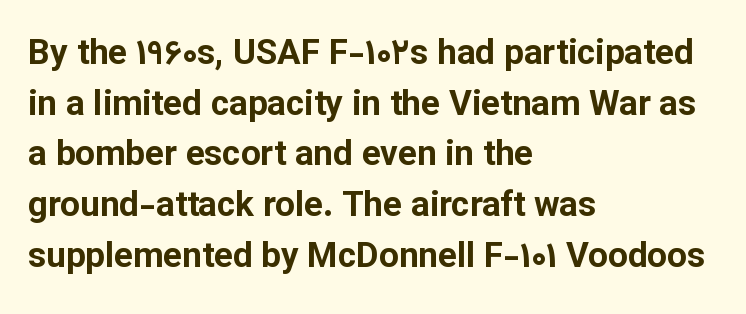
Q: Is the text bold? A: Yes.
Q: Is the text italic (slanted)? A: No, it is upright.
Q: Is the typeface a serif or a sans-serif typeface? A: Sans-serif.
Q: Is the text underlined? A: No.
Q: How is the paragraph aligned? A: Left-aligned.
Q: Is the spacing between letters normal or unusually wide? A: Normal.
Q: Is the spacing between lines tight, normal or loose? A: Normal.
Q: Width (condensed, normal, or wide)? A: Normal.
Q: Stroke contrast? A: Low.
Q: x-height? A: Medium.
Q: Monospaced? A: No.
